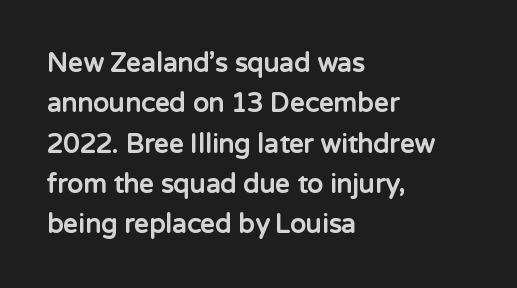
{"italic": "no", "bold": "yes", "underline": "no", "align": "left", "line_spacing": "normal", "line_spacing_ratio": 1.55, "letter_spacing": "normal", "letter_spacing_em": 0.0, "glyph_px": 26}
